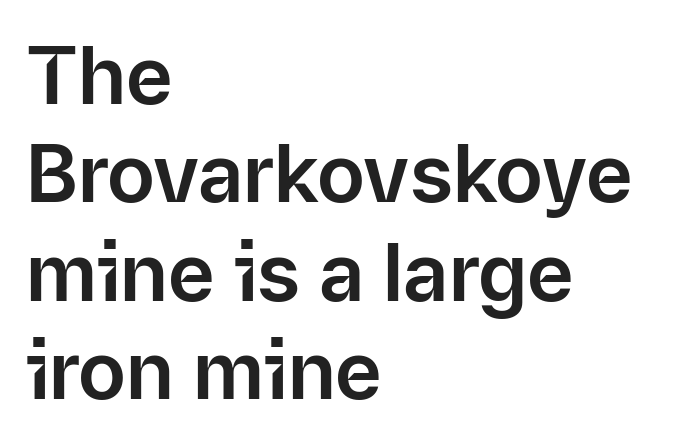
{"serif": "no", "italic": "no", "width": "normal", "stroke_contrast": "low", "x_height": "medium", "monospaced": "no", "underline": "no", "align": "left", "line_spacing_ratio": 1.23, "letter_spacing": "normal", "letter_spacing_em": 0.0, "glyph_px": 80}
